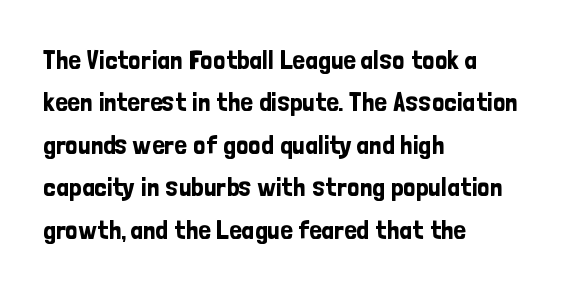
Successive baselines arrive at the customary interval. Tall strokes in this sample are plumb rather than angled. Where is the straight margin? On the left. Lines of text with bare space underneath. Each word holds together tightly as a unit, with standard inter-letter gaps.
